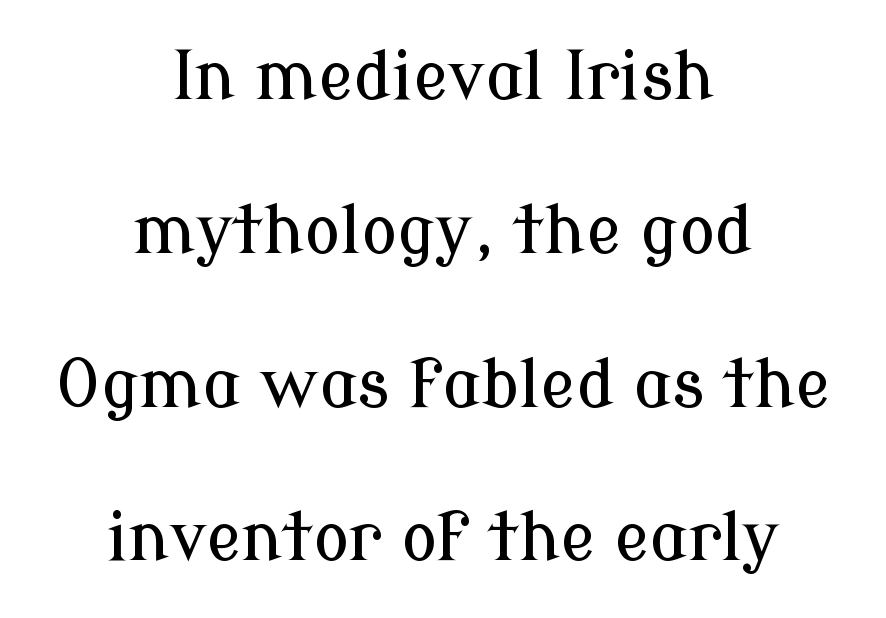
Q: Is the text italic (slanted)? A: No, it is upright.
Q: Is the typeface a serif or a sans-serif typeface? A: Serif.
Q: Is the text underlined? A: No.
Q: How is the paragraph aligned? A: Centered.
Q: Is the spacing between letters normal or unusually wide? A: Normal.
Q: Is the spacing between lines tight, normal or loose? A: Loose.
Q: Width (condensed, normal, or wide)? A: Normal.
Q: Stroke contrast? A: Low.
Q: x-height? A: Medium.
Q: Monospaced? A: No.
